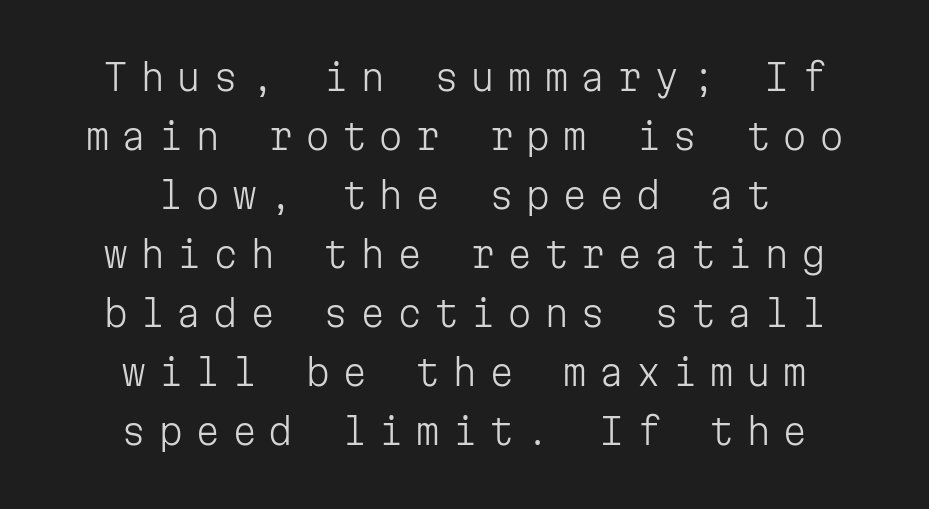
The text block is weighted toward neither margin, spreading evenly from the middle. This is the regular roman posture of the typeface. Lines of text with bare space underneath. The line texture is sparse and dotted thanks to wide tracking.
